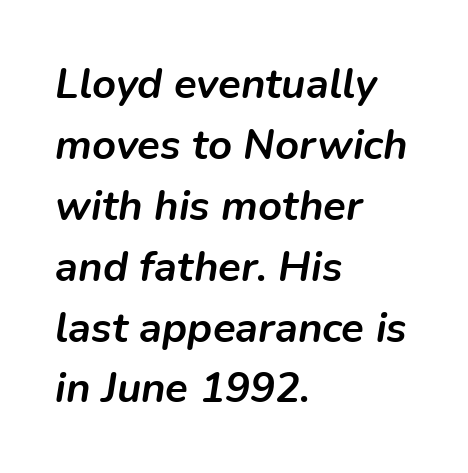
Q: Is the text bold? A: Yes.
Q: Is the text italic (slanted)? A: Yes, it leans right by about 9 degrees.
Q: Is the text underlined? A: No.
Q: How is the paragraph aligned? A: Left-aligned.
Q: Is the spacing between letters normal or unusually wide? A: Normal.
Q: Is the spacing between lines tight, normal or loose? A: Normal.
Q: Width (condensed, normal, or wide)? A: Normal.
Q: Stroke contrast? A: Low.
Q: x-height? A: Medium.
Q: Monospaced? A: No.
